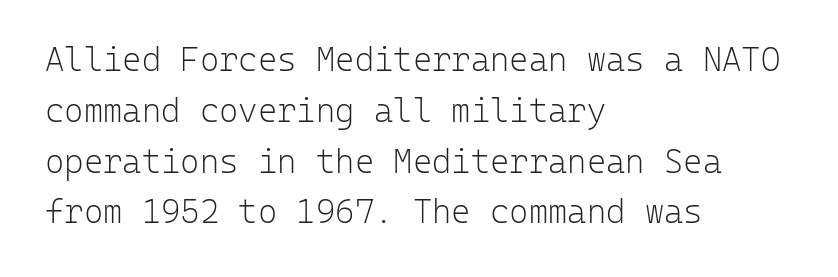
The image shows 33 px light sans-serif type, upright, monospaced; set left-aligned, normal line spacing (1.54x), normal letter spacing, not underlined; low stroke contrast and a medium x-height.
